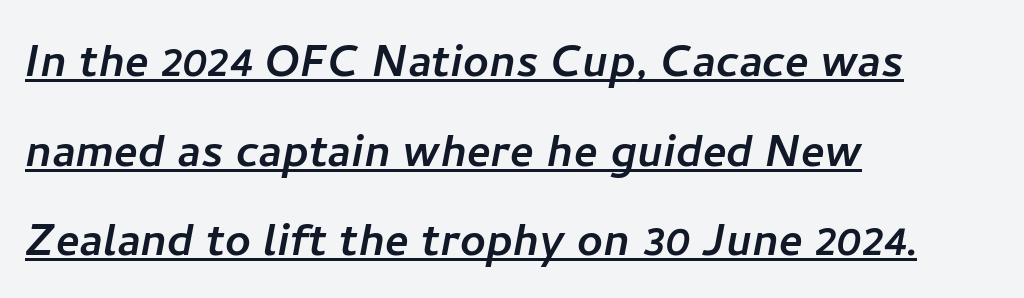
In terms of leading, this rendering sits right in the middle. The sample's only ornament is a line tracing under the words. Short and long lines alike share a common starting point at left. The characters display no serif detailing; their extremities are plain.
